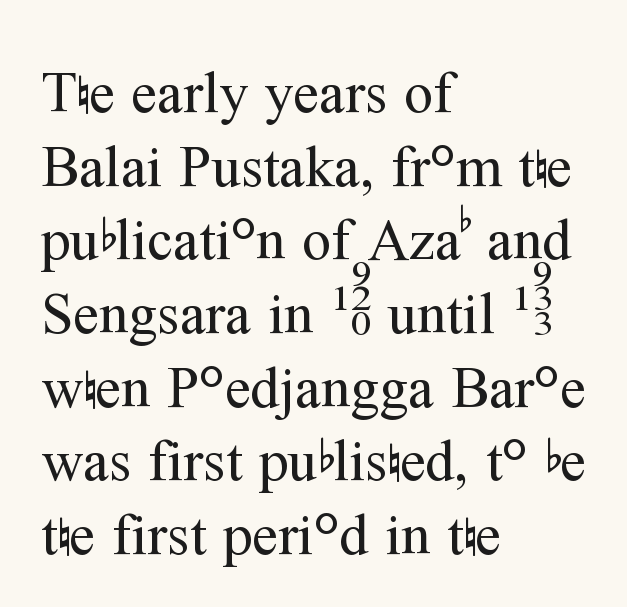
{"serif": "yes", "italic": "no", "bold": "no", "weight": "regular", "width": "normal", "stroke_contrast": "medium", "x_height": "medium", "monospaced": "no", "underline": "no", "align": "left", "line_spacing": "normal", "line_spacing_ratio": 1.27, "letter_spacing": "normal", "letter_spacing_em": 0.0, "glyph_px": 58}
